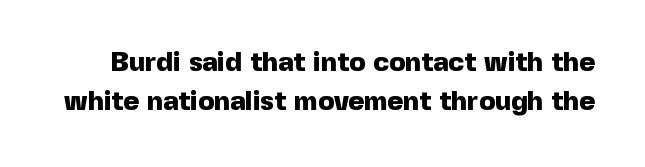
Q: Is the text bold? A: Yes.
Q: Is the text italic (slanted)? A: No, it is upright.
Q: Is the text underlined? A: No.
Q: Is the spacing between letters normal or unusually wide? A: Normal.
Q: Is the spacing between lines tight, normal or loose? A: Normal.
